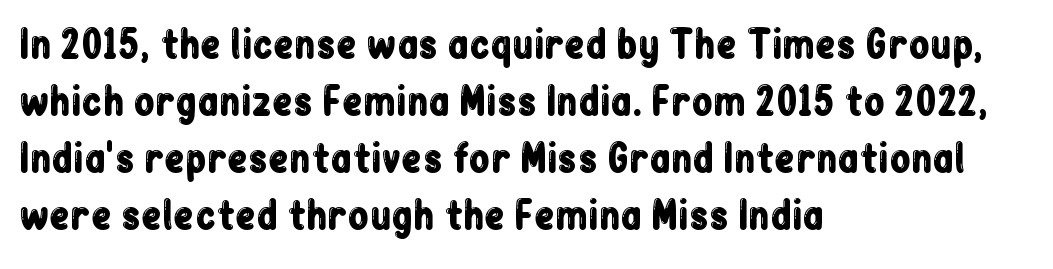
The image shows 38 px condensed sans-serif type, upright; set left-aligned, normal line spacing (1.5x), normal letter spacing, not underlined; low stroke contrast and a medium x-height.
